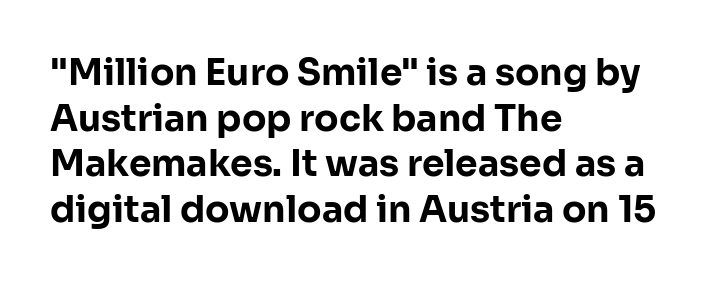
The image shows 36 px bold sans-serif type, upright; set left-aligned, normal line spacing (1.27x), normal letter spacing, not underlined; low stroke contrast and a medium x-height.
